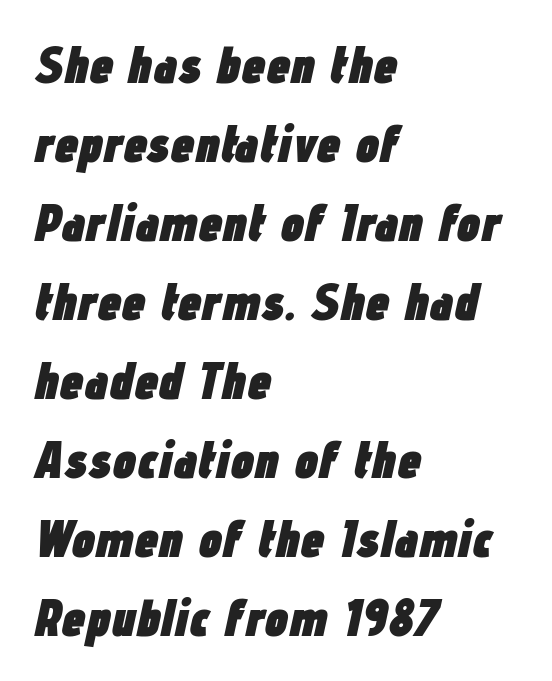
The lines are quadded left. A typesetter would call this zero additional tracking. Looks like regular typesetting: each glyph gets only the width it needs. Pretty heavy lettering here — definitely bold.
